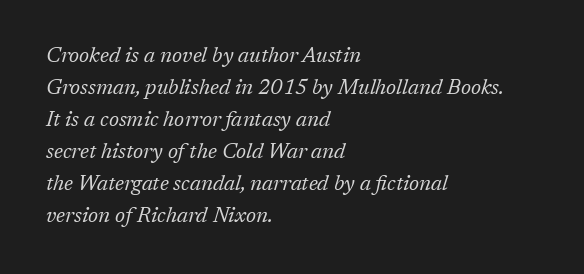
The rendering keeps characters at their native spacing. In CSS terms this would be text-align: left. Anything drawn beneath the words? Only blank space. Looking at the ascenders, they clearly lean. Is there much room between lines? A standard amount, neither cramped nor airy.
